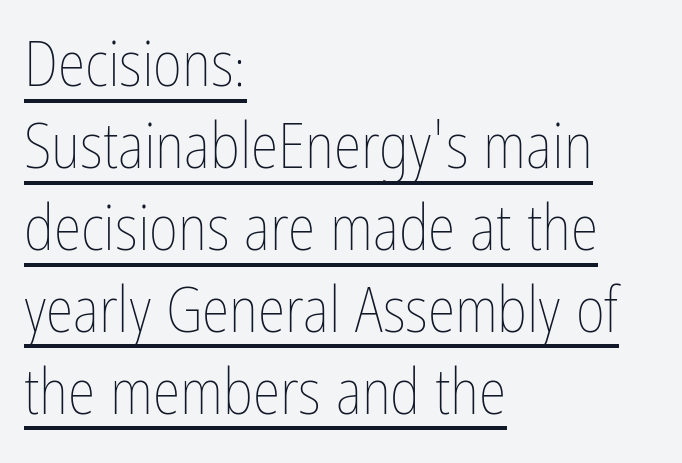
The image shows 63 px thin, condensed type, upright; set left-aligned, normal line spacing (1.3x), normal letter spacing, underlined; low stroke contrast and a medium x-height.
